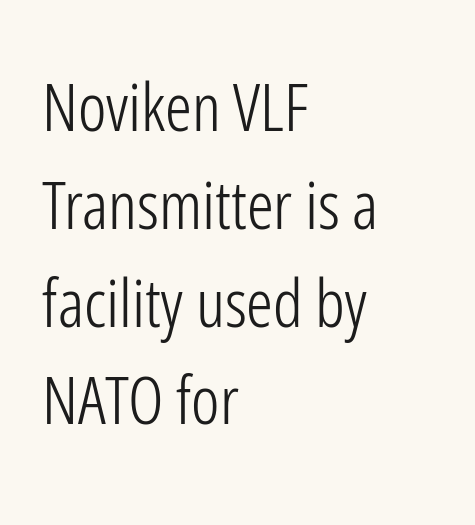
Q: Is the text bold? A: No.
Q: Is the text italic (slanted)? A: No, it is upright.
Q: Is the typeface a serif or a sans-serif typeface? A: Sans-serif.
Q: Is the text underlined? A: No.
Q: How is the paragraph aligned? A: Left-aligned.
Q: Is the spacing between letters normal or unusually wide? A: Normal.
Q: Is the spacing between lines tight, normal or loose? A: Normal.
Q: Width (condensed, normal, or wide)? A: Condensed.
Q: Stroke contrast? A: Low.
Q: x-height? A: Medium.
Q: Monospaced? A: No.
